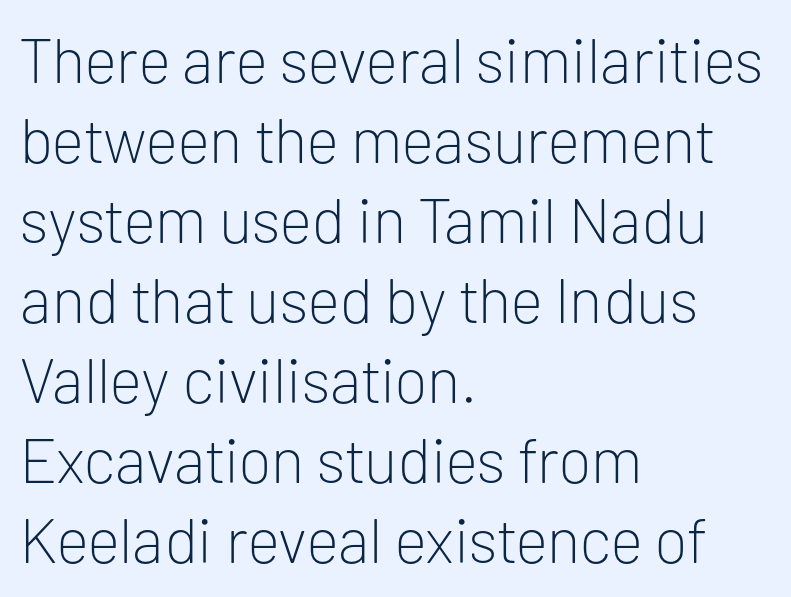
Q: Is the text bold? A: No.
Q: Is the text italic (slanted)? A: No, it is upright.
Q: Is the typeface a serif or a sans-serif typeface? A: Sans-serif.
Q: Is the text underlined? A: No.
Q: How is the paragraph aligned? A: Left-aligned.
Q: Is the spacing between letters normal or unusually wide? A: Normal.
Q: Is the spacing between lines tight, normal or loose? A: Normal.
Q: Width (condensed, normal, or wide)? A: Normal.
Q: Stroke contrast? A: Low.
Q: x-height? A: Medium.
Q: Monospaced? A: No.
